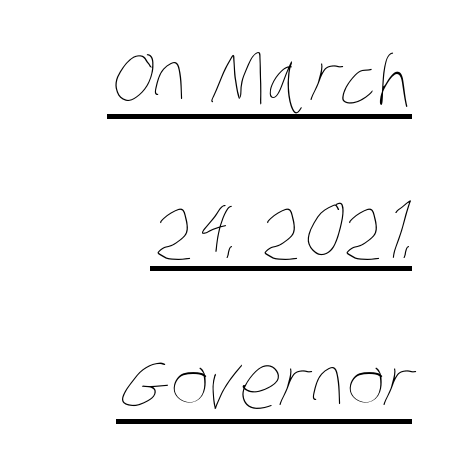
The image shows 74 px thin, condensed type; set right-aligned, loose line spacing (2.06x), normal letter spacing, underlined; low stroke contrast and a large x-height.
